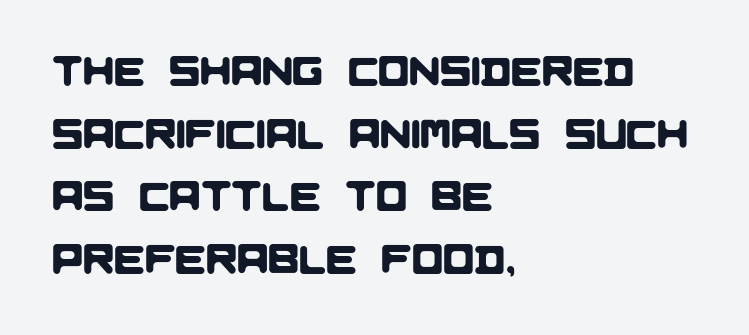
The image shows 41 px sans-serif type; set left-aligned, normal line spacing (1.53x), normal letter spacing, not underlined; low stroke contrast and a large x-height.
